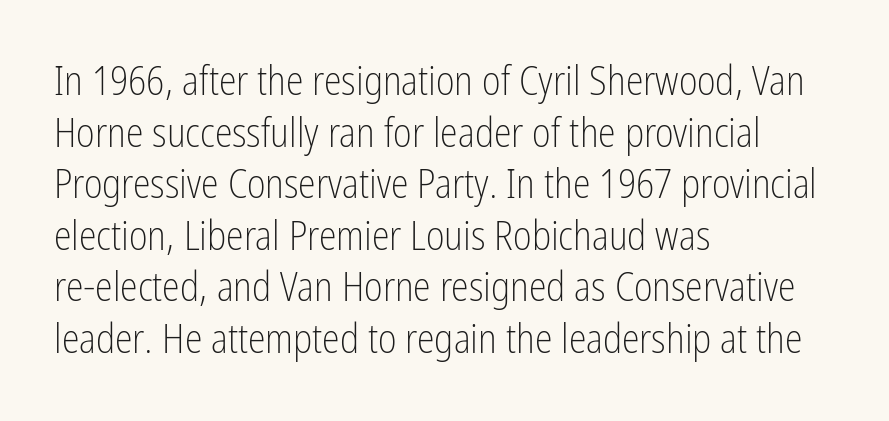
The lettering holds an erect, upright posture throughout. Classification — sans serif. A student would call this left alignment; a typographer would say flush left, rag right. Underline: absent.
